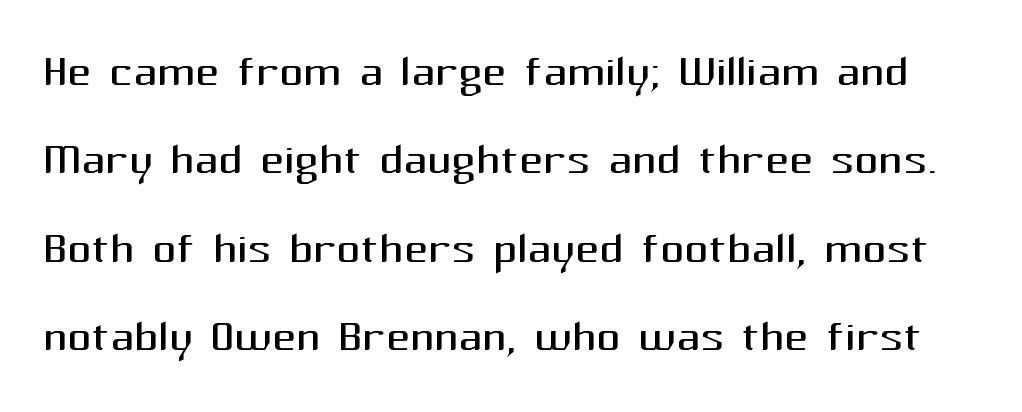
The image shows 59 px regular-weight sans-serif type, upright; set normal line spacing (1.5x), normal letter spacing, not underlined; medium stroke contrast and a medium x-height.
